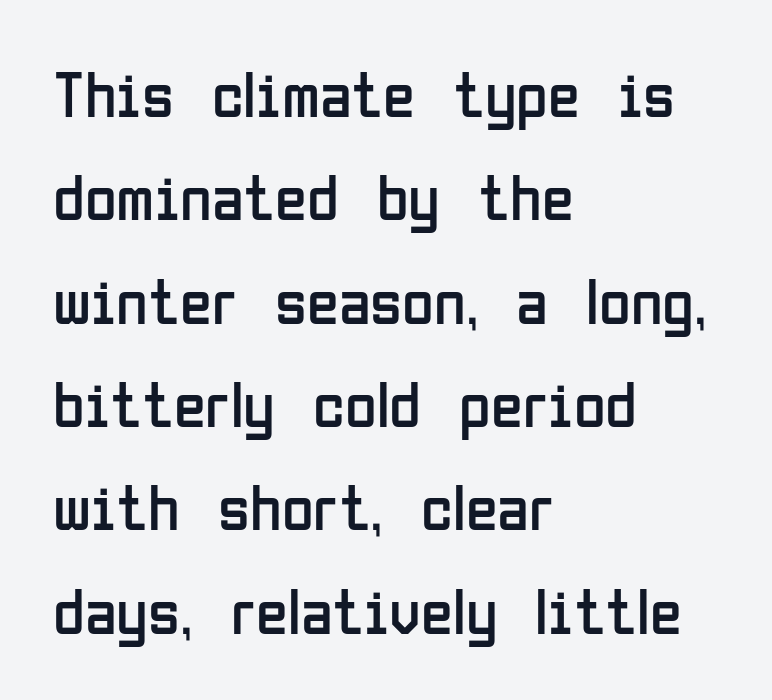
Q: Is the text bold? A: No.
Q: Is the text italic (slanted)? A: No, it is upright.
Q: Is the typeface a serif or a sans-serif typeface? A: Sans-serif.
Q: Is the text underlined? A: No.
Q: How is the paragraph aligned? A: Left-aligned.
Q: Is the spacing between letters normal or unusually wide? A: Normal.
Q: Is the spacing between lines tight, normal or loose? A: Normal.
Q: Width (condensed, normal, or wide)? A: Condensed.
Q: Stroke contrast? A: Low.
Q: x-height? A: Medium.
Q: Monospaced? A: No.
